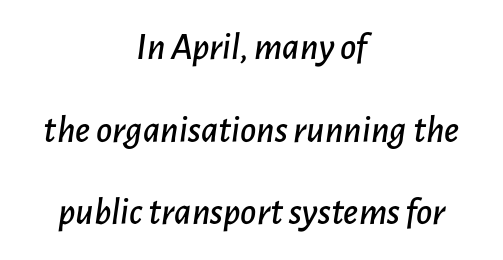
Q: Is the text italic (slanted)? A: Yes, it leans right by about 7 degrees.
Q: Is the text underlined? A: No.
Q: How is the paragraph aligned? A: Centered.
Q: Is the spacing between letters normal or unusually wide? A: Normal.
Q: Is the spacing between lines tight, normal or loose? A: Loose.
Q: Width (condensed, normal, or wide)? A: Normal.
Q: Stroke contrast? A: Low.
Q: x-height? A: Medium.
Q: Monospaced? A: No.
